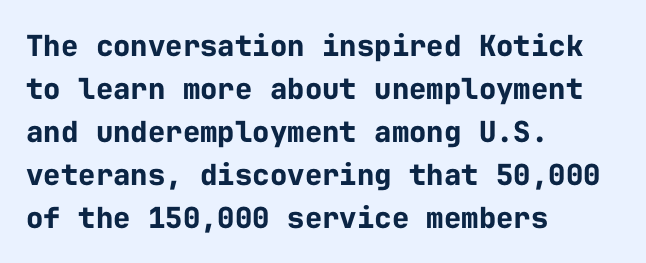
{"serif": "no", "italic": "no", "bold": "yes", "weight": "bold", "width": "normal", "stroke_contrast": "low", "x_height": "medium", "monospaced": "yes", "underline": "no", "align": "left", "line_spacing": "normal", "line_spacing_ratio": 1.48, "letter_spacing": "normal", "letter_spacing_em": 0.0, "glyph_px": 29}
